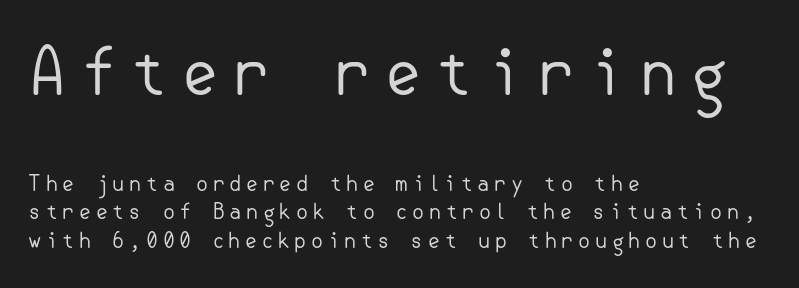
{"serif": "no", "italic": "no", "bold": "no", "weight": "regular", "width": "normal", "stroke_contrast": "low", "x_height": "small", "underline": "no", "align": "left", "line_spacing": "normal", "line_spacing_ratio": 1.38, "larger_block": "first", "size_ratio": 3.05, "glyph_px": 64}
